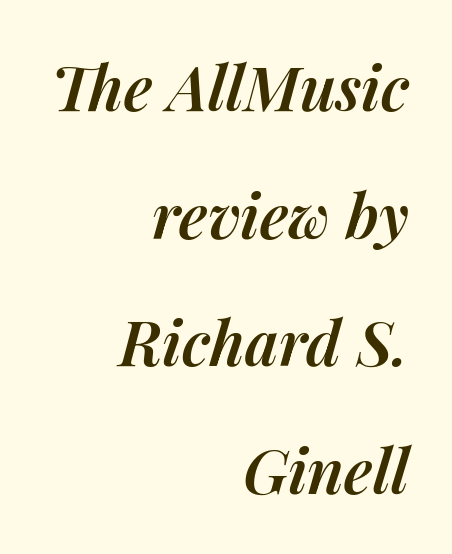
Q: Is the text bold? A: Semi-bold.
Q: Is the text italic (slanted)? A: Yes, it leans right by about 14 degrees.
Q: Is the text underlined? A: No.
Q: How is the paragraph aligned? A: Right-aligned.
Q: Is the spacing between letters normal or unusually wide? A: Normal.
Q: Is the spacing between lines tight, normal or loose? A: Loose.
Q: Width (condensed, normal, or wide)? A: Normal.
Q: Stroke contrast? A: Medium.
Q: x-height? A: Medium.
Q: Monospaced? A: No.
